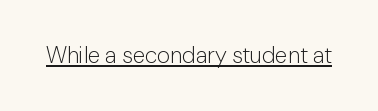
Q: Is the text bold? A: No.
Q: Is the text italic (slanted)? A: No, it is upright.
Q: Is the text underlined? A: Yes.
Q: Is the spacing between letters normal or unusually wide? A: Normal.
